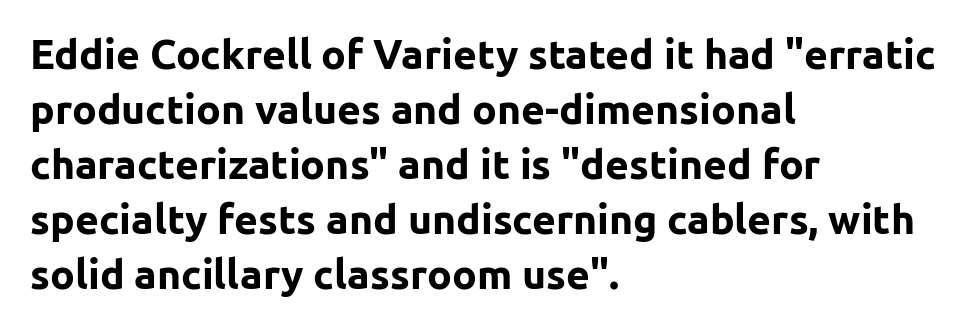
Q: Is the text bold? A: Yes.
Q: Is the text italic (slanted)? A: No, it is upright.
Q: Is the typeface a serif or a sans-serif typeface? A: Sans-serif.
Q: Is the text underlined? A: No.
Q: How is the paragraph aligned? A: Left-aligned.
Q: Is the spacing between letters normal or unusually wide? A: Normal.
Q: Is the spacing between lines tight, normal or loose? A: Normal.
Q: Width (condensed, normal, or wide)? A: Normal.
Q: Stroke contrast? A: Low.
Q: x-height? A: Medium.
Q: Monospaced? A: No.
